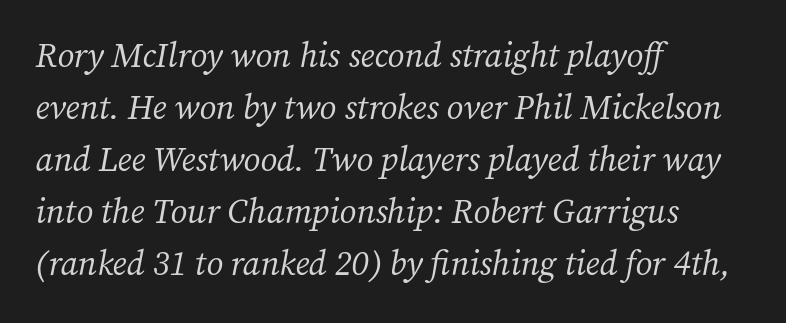
{"serif": "yes", "italic": "yes", "lean": "right", "slant_degrees": 12, "bold": "no", "weight": "regular", "width": "normal", "stroke_contrast": "medium", "x_height": "medium", "monospaced": "no", "underline": "no", "align": "left", "line_spacing": "normal", "line_spacing_ratio": 1.53, "letter_spacing": "normal", "letter_spacing_em": 0.0, "glyph_px": 34}
